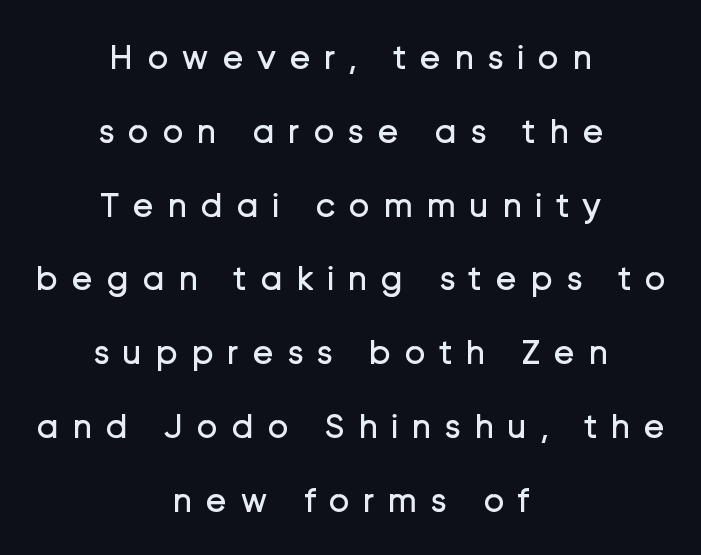
Q: Is the text bold? A: No.
Q: Is the text italic (slanted)? A: No, it is upright.
Q: Is the typeface a serif or a sans-serif typeface? A: Sans-serif.
Q: Is the text underlined? A: No.
Q: How is the paragraph aligned? A: Centered.
Q: Is the spacing between letters normal or unusually wide? A: Unusually wide.
Q: Is the spacing between lines tight, normal or loose? A: Loose.
Q: Width (condensed, normal, or wide)? A: Normal.
Q: Stroke contrast? A: Low.
Q: x-height? A: Medium.
Q: Monospaced? A: No.
